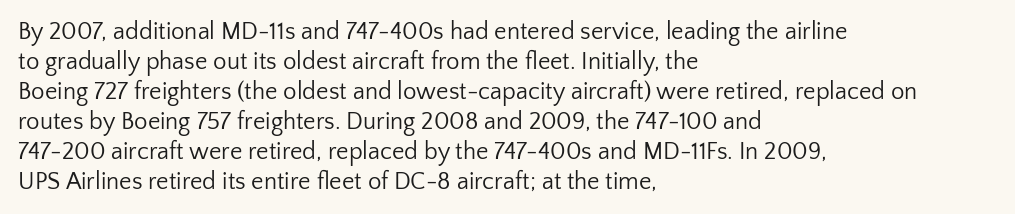
Q: Is the text bold? A: No.
Q: Is the text italic (slanted)? A: No, it is upright.
Q: Is the text underlined? A: No.
Q: How is the paragraph aligned? A: Left-aligned.
Q: Is the spacing between letters normal or unusually wide? A: Normal.
Q: Is the spacing between lines tight, normal or loose? A: Normal.
